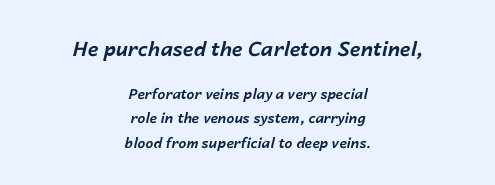
The face used here has the dense, thick strokes of a bold. In terms of letterspacing, this is plain default setting. The paragraph has two soft edges and a firm central axis. Descenders hang freely into open space. You get the large type first, then a drop to smaller type. Would a proofreader flag this as italicized? Yes.
